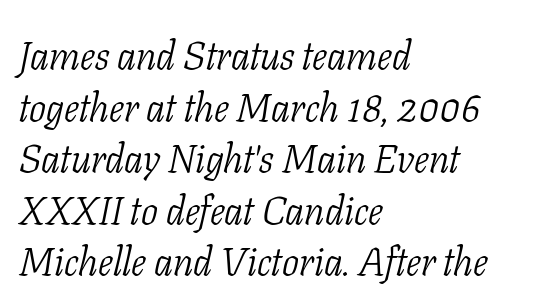
Q: Is the text bold? A: No.
Q: Is the text italic (slanted)? A: Yes, it leans right by about 11 degrees.
Q: Is the typeface a serif or a sans-serif typeface? A: Serif.
Q: Is the text underlined? A: No.
Q: How is the paragraph aligned? A: Left-aligned.
Q: Is the spacing between letters normal or unusually wide? A: Normal.
Q: Is the spacing between lines tight, normal or loose? A: Normal.
Q: Width (condensed, normal, or wide)? A: Condensed.
Q: Stroke contrast? A: Low.
Q: x-height? A: Medium.
Q: Monospaced? A: No.
